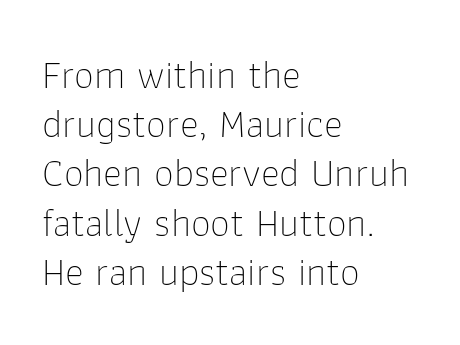
The image shows 40 px thin sans-serif type, upright; set left-aligned, line spacing 1.23x, normal letter spacing, not underlined; low stroke contrast and a medium x-height.
